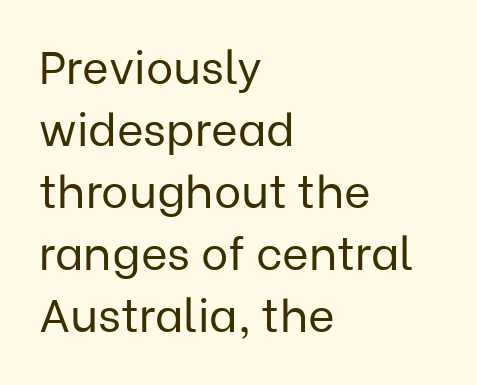
The typesetting does not lean heavy: it is not bold. Varying glyph widths throughout — classic text-font behaviour. You could call the tracking neutral — neither tight nor loose. The letters stand straight up with perfectly vertical stems. No word sits above an underline.
